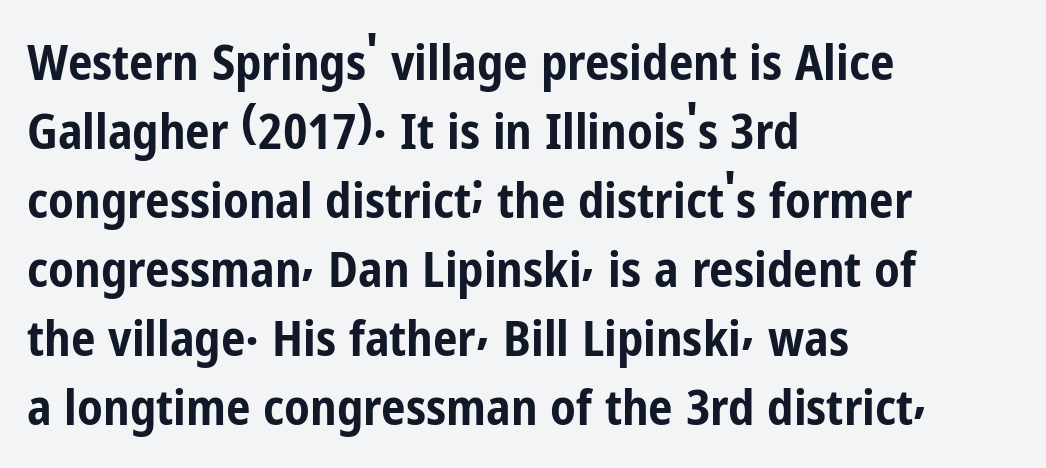
Q: Is the text bold? A: Yes.
Q: Is the text italic (slanted)? A: No, it is upright.
Q: Is the typeface a serif or a sans-serif typeface? A: Sans-serif.
Q: Is the text underlined? A: No.
Q: How is the paragraph aligned? A: Left-aligned.
Q: Is the spacing between letters normal or unusually wide? A: Normal.
Q: Is the spacing between lines tight, normal or loose? A: Normal.
Q: Width (condensed, normal, or wide)? A: Condensed.
Q: Stroke contrast? A: Low.
Q: x-height? A: Medium.
Q: Monospaced? A: No.
